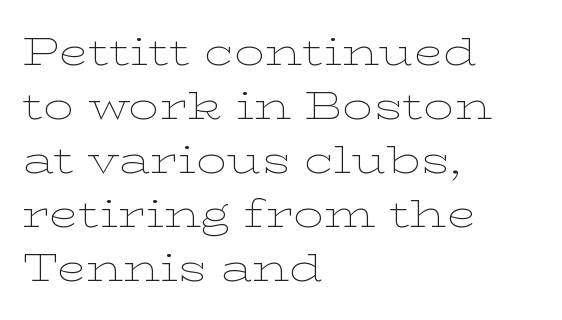
Q: Is the text bold? A: No.
Q: Is the text italic (slanted)? A: No, it is upright.
Q: Is the typeface a serif or a sans-serif typeface? A: Serif.
Q: Is the text underlined? A: No.
Q: How is the paragraph aligned? A: Left-aligned.
Q: Is the spacing between letters normal or unusually wide? A: Normal.
Q: Is the spacing between lines tight, normal or loose? A: Normal.
Q: Width (condensed, normal, or wide)? A: Wide.
Q: Stroke contrast? A: Low.
Q: x-height? A: Medium.
Q: Monospaced? A: No.
